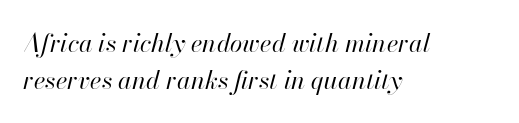
Q: Is the text bold? A: No.
Q: Is the text italic (slanted)? A: Yes, it leans right by about 13 degrees.
Q: Is the text underlined? A: No.
Q: How is the paragraph aligned? A: Left-aligned.
Q: Is the spacing between letters normal or unusually wide? A: Normal.
Q: Is the spacing between lines tight, normal or loose? A: Normal.
